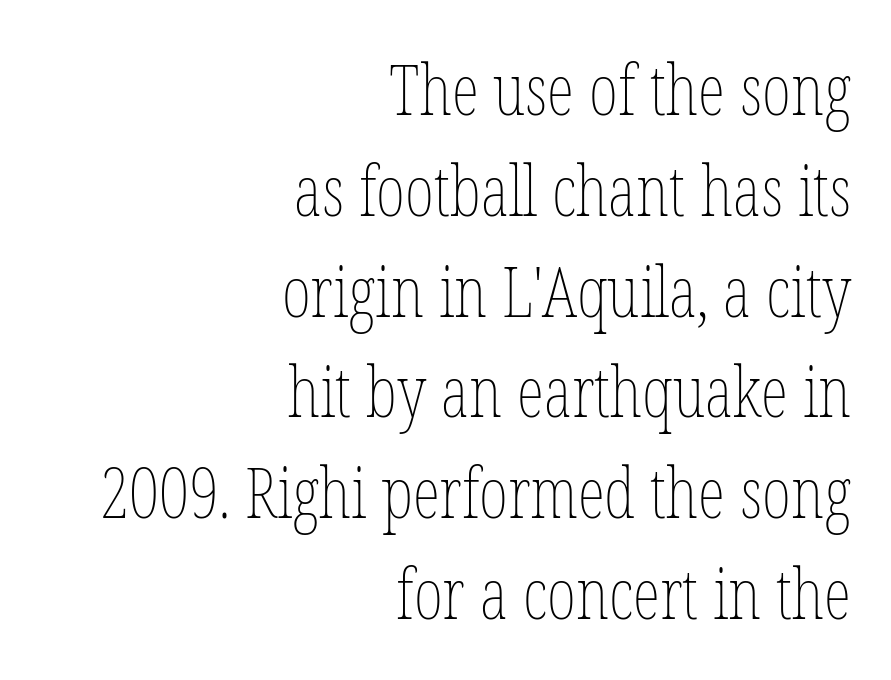
Vertical spacing — default. Is this a fixed-width face? No — the glyphs have proportional, varying widths. A roman cut, with each character standing at attention. Spacing between characters is what you'd get straight out of the box. The paragraph has a hard right edge and a soft left edge.
